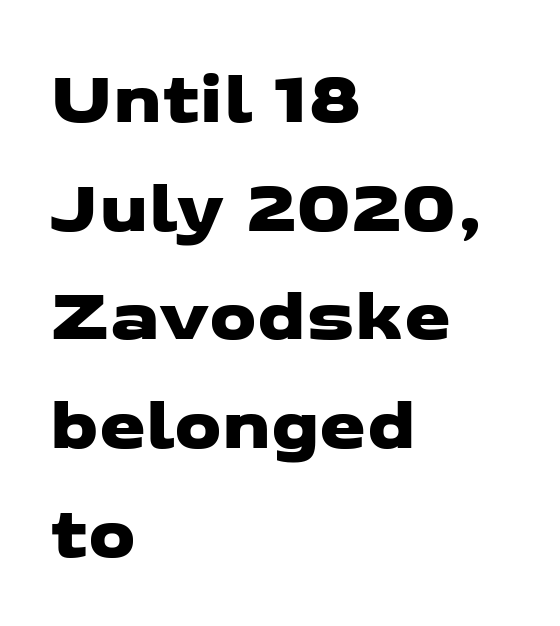
Q: Is the typeface a serif or a sans-serif typeface? A: Sans-serif.
Q: Is the text underlined? A: No.
Q: How is the paragraph aligned? A: Left-aligned.
Q: Is the spacing between letters normal or unusually wide? A: Normal.
Q: Is the spacing between lines tight, normal or loose? A: Normal.
Q: Width (condensed, normal, or wide)? A: Wide.
Q: Stroke contrast? A: Low.
Q: x-height? A: Medium.
Q: Monospaced? A: No.
